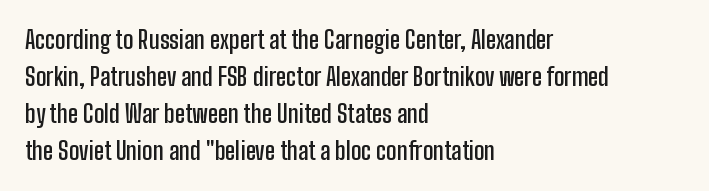
The image shows 24 px text type, upright; set left-aligned, normal line spacing (1.54x), normal letter spacing, not underlined.
